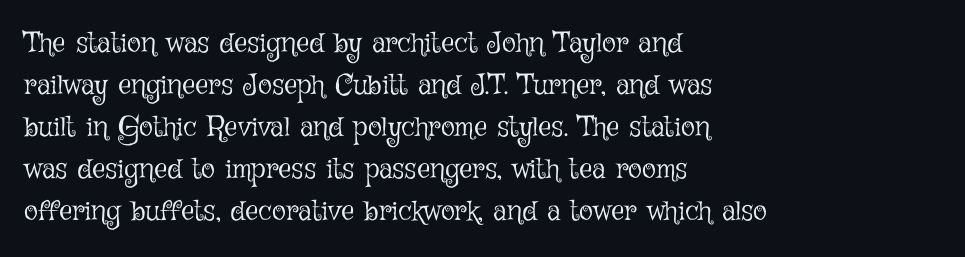
{"italic": "no", "bold": "no", "weight": "light", "width": "normal", "stroke_contrast": "low", "x_height": "medium", "monospaced": "no", "underline": "no", "align": "left", "line_spacing": "normal", "line_spacing_ratio": 1.45, "letter_spacing": "normal", "letter_spacing_em": 0.0, "glyph_px": 29}
